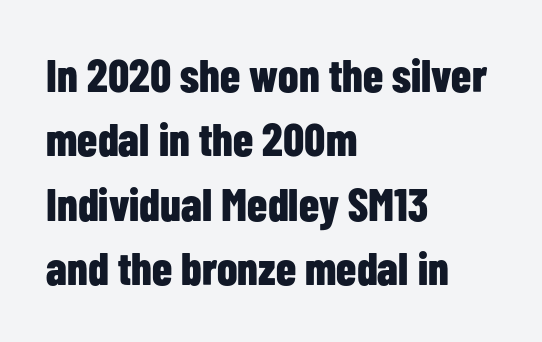
To sum up the face: it is a sans, with no serifs. Do the characters align in a grid? No, the font is proportional. The lettering holds an erect, upright posture throughout. Notice how descenders clear the ascenders below comfortably — that's standard leading. Nobody drew a line under any word here.
